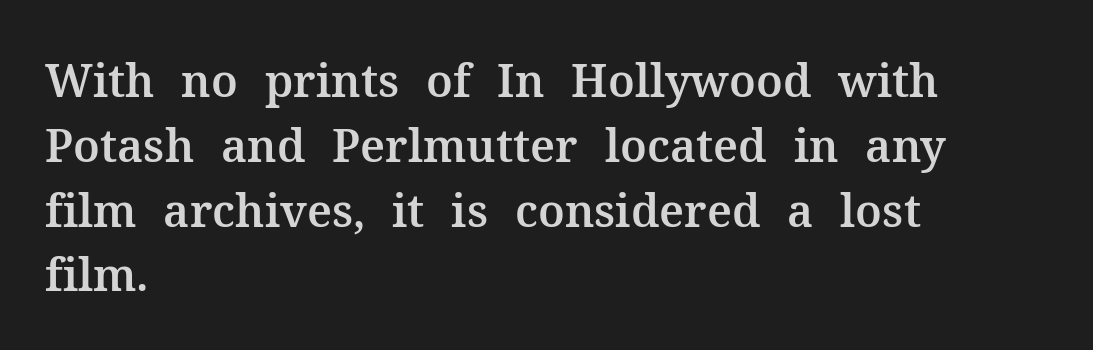
The specimen omits any rule beneath the text block's lines. A typesetter would mark this as roman, not italic. The letters advance in unequal steps, a hallmark of proportional type. Honestly, the row spacing looks completely unremarkable. Tracking here is standard; glyphs follow each other at the usual distance.
